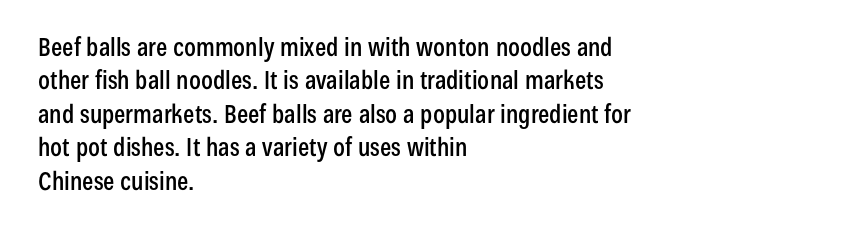
{"italic": "no", "underline": "no", "align": "left", "line_spacing": "normal", "line_spacing_ratio": 1.34, "letter_spacing": "normal", "letter_spacing_em": 0.0, "glyph_px": 25}
